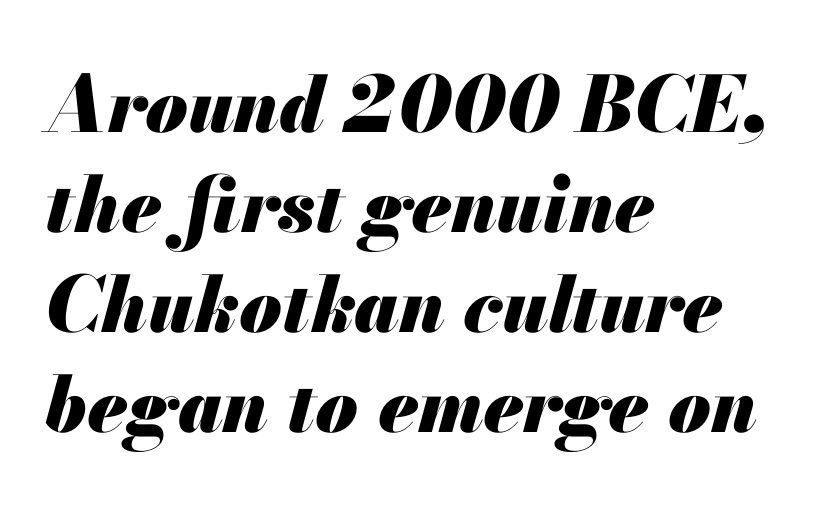
{"italic": "yes", "lean": "right", "slant_degrees": 13, "bold": "yes", "weight": "heavy", "width": "normal", "stroke_contrast": "medium", "x_height": "small", "monospaced": "no", "underline": "no", "align": "left", "line_spacing": "normal", "line_spacing_ratio": 1.3, "letter_spacing": "normal", "letter_spacing_em": 0.0, "glyph_px": 77}
